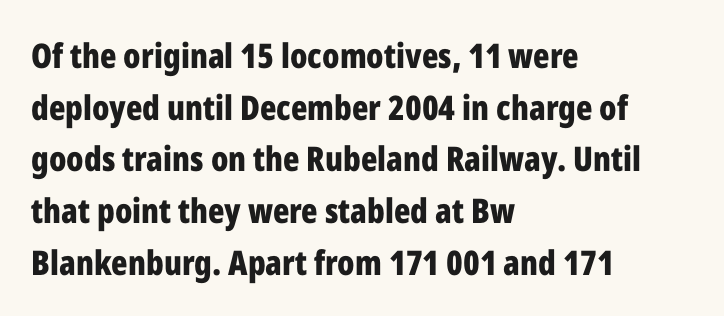
Notice how descenders clear the ascenders below comfortably — that's standard leading. The area under the type is left untouched. The glyphs have the mass of a bold cut. Compared with typical body copy, the letter spacing here is the same.
